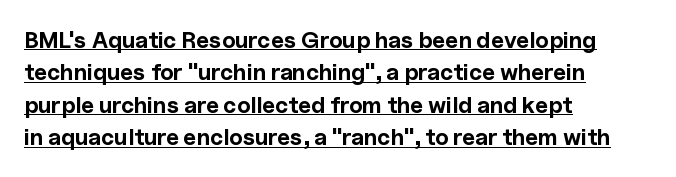
The face used here has the dense, thick strokes of a bold. In terms of letterspacing, this is plain default setting. This sample carries an underscore along the baseline area. The vertical gap from one line to the next is medium.
